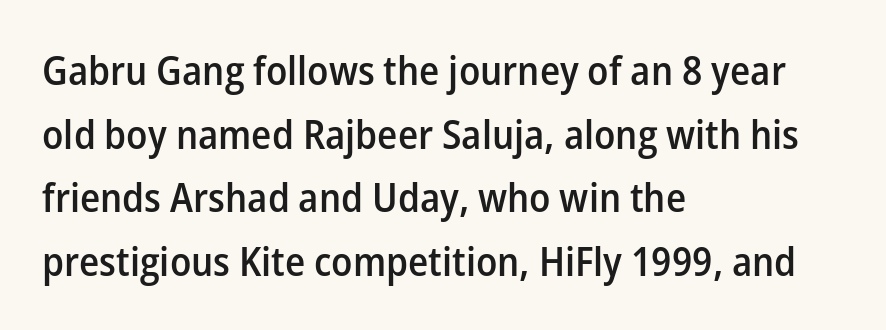
Q: Is the text bold? A: Semi-bold.
Q: Is the text italic (slanted)? A: No, it is upright.
Q: Is the typeface a serif or a sans-serif typeface? A: Sans-serif.
Q: Is the text underlined? A: No.
Q: How is the paragraph aligned? A: Left-aligned.
Q: Is the spacing between letters normal or unusually wide? A: Normal.
Q: Is the spacing between lines tight, normal or loose? A: Normal.
Q: Width (condensed, normal, or wide)? A: Normal.
Q: Stroke contrast? A: Low.
Q: x-height? A: Medium.
Q: Monospaced? A: No.
